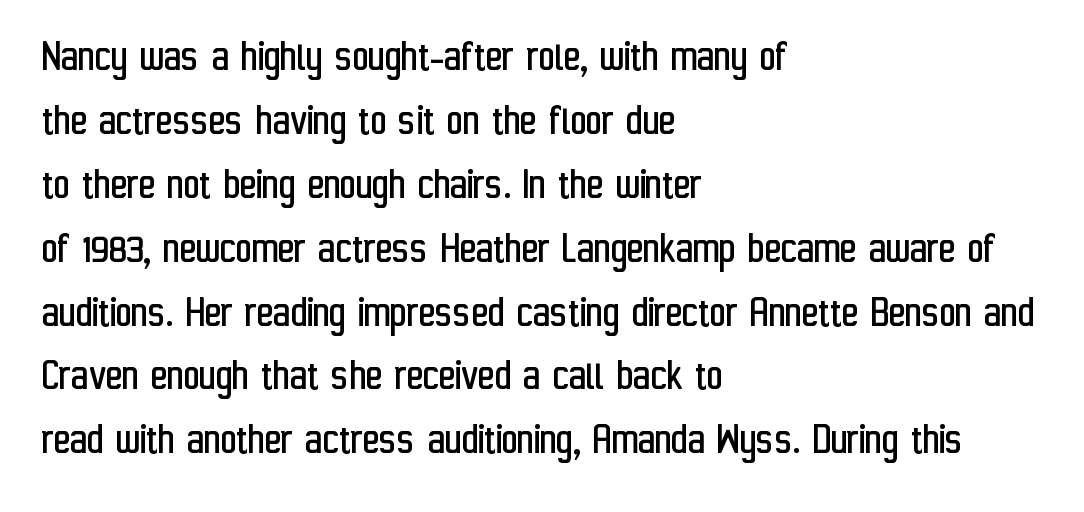
{"serif": "no", "italic": "no", "bold": "no", "weight": "regular", "width": "condensed", "stroke_contrast": "low", "x_height": "medium", "monospaced": "no", "underline": "no", "align": "left", "line_spacing": "normal", "line_spacing_ratio": 1.42, "letter_spacing": "normal", "letter_spacing_em": 0.0, "glyph_px": 45}
